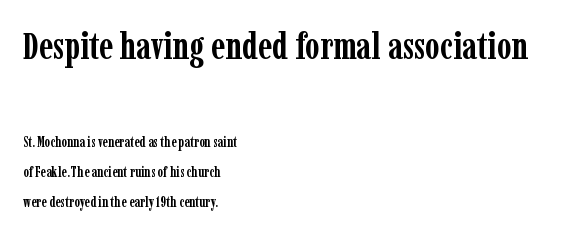
{"serif": "yes", "italic": "no", "bold": "yes", "weight": "semibold", "width": "condensed", "stroke_contrast": "low", "x_height": "medium", "monospaced": "no", "underline": "no", "align": "left", "line_spacing": "loose", "line_spacing_ratio": 2.16, "letter_spacing": "normal", "letter_spacing_em": 0.0, "larger_block": "first", "size_ratio": 2.64, "glyph_px": 37}
